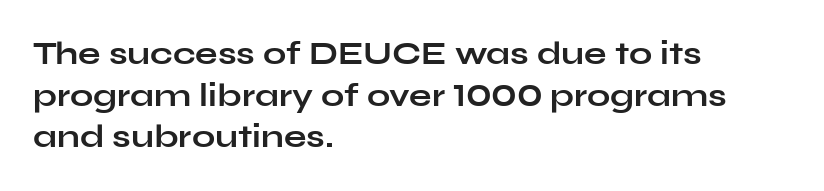
The lines sit at an ordinary, default distance from one another. Spacing verdict: proportional, widths tailored to each character. Style check: upright. Short note: letters normally spaced. Nothing sits at the stroke ends, so this counts as sans-serif. You'd pick this weight for a headline — it's a proper bold.
